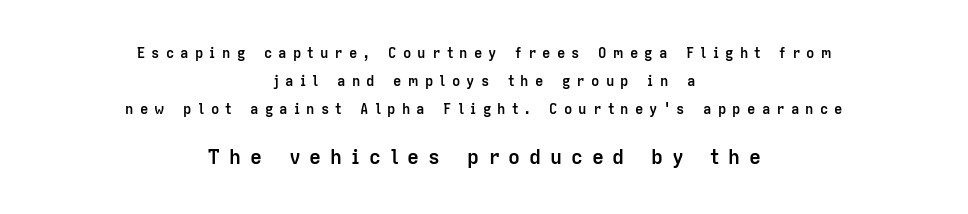
The image shows 20 px bold type, upright; set centered, loose line spacing (2.0x), unusually wide letter spacing (+0.44 em), not underlined; the second (bottom) block is 1.43x larger.
